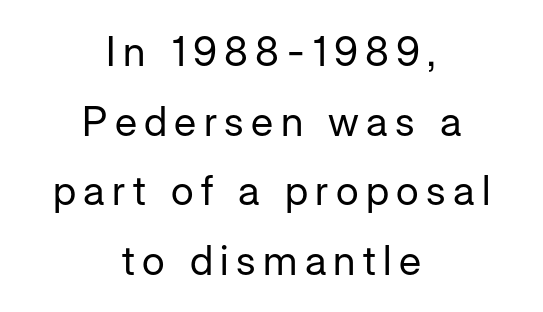
The image shows 41 px regular-weight sans-serif type, upright; set centered, normal line spacing (1.7x), not underlined; low stroke contrast and a medium x-height.
